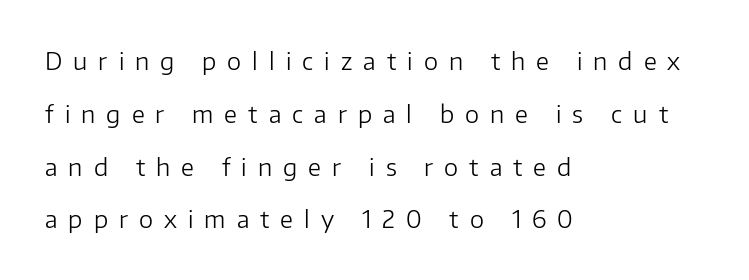
Q: Is the text bold? A: No.
Q: Is the text italic (slanted)? A: No, it is upright.
Q: Is the text underlined? A: No.
Q: How is the paragraph aligned? A: Left-aligned.
Q: Is the spacing between letters normal or unusually wide? A: Unusually wide.
Q: Is the spacing between lines tight, normal or loose? A: Loose.
